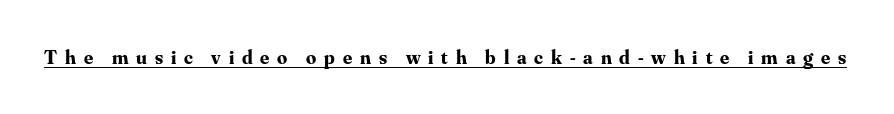
Posture: vertical. Has an underline been added? It has. Plenty of ink on the page — the face is bold. The passage shown has open, widely tracked lettering throughout.
